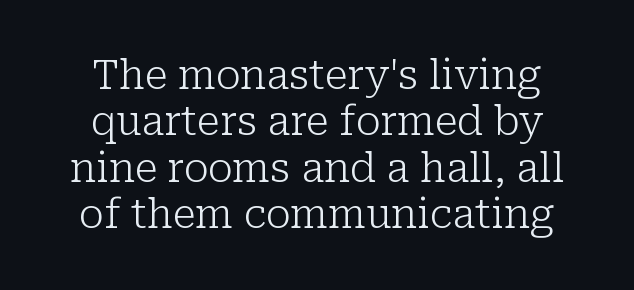
{"serif": "yes", "italic": "no", "bold": "no", "weight": "light", "width": "normal", "stroke_contrast": "low", "x_height": "medium", "monospaced": "no", "underline": "no", "line_spacing_ratio": 1.16, "letter_spacing": "normal", "letter_spacing_em": 0.0, "glyph_px": 40}
